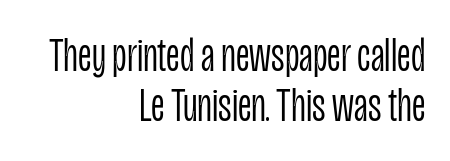
The typography opts for an upright posture over an oblique one. These lines are rendered in a variable-pitch font. Words float on clear page, feet unadorned. Tightly led — the rows are bunched. Observe the absence of serifs on each vertical stroke in this sample. The characters are drawn with everyday or finer stroke widths.
